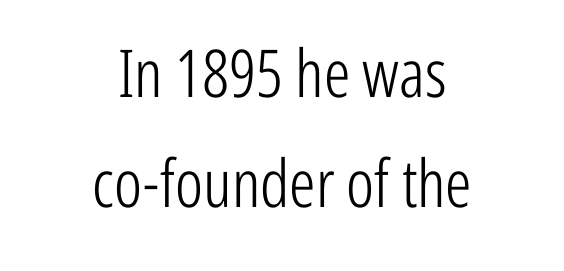
Q: Is the text bold? A: No.
Q: Is the text italic (slanted)? A: No, it is upright.
Q: Is the typeface a serif or a sans-serif typeface? A: Sans-serif.
Q: Is the text underlined? A: No.
Q: How is the paragraph aligned? A: Centered.
Q: Is the spacing between letters normal or unusually wide? A: Normal.
Q: Is the spacing between lines tight, normal or loose? A: Normal.
Q: Width (condensed, normal, or wide)? A: Condensed.
Q: Stroke contrast? A: Low.
Q: x-height? A: Medium.
Q: Monospaced? A: No.
